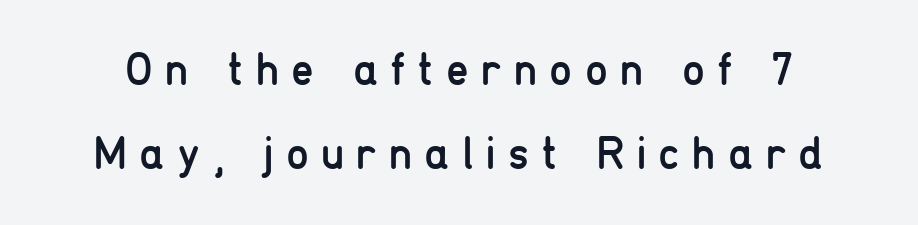
{"serif": "no", "italic": "no", "bold": "no", "weight": "regular", "width": "condensed", "stroke_contrast": "low", "x_height": "medium", "monospaced": "no", "underline": "no", "line_spacing_ratio": 1.83, "letter_spacing": "wide", "letter_spacing_em": 0.27, "glyph_px": 46}
